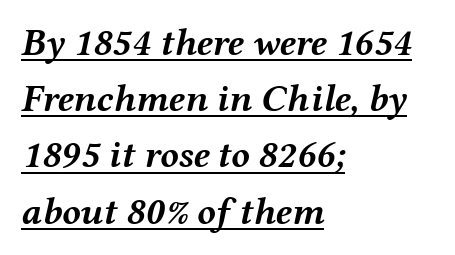
Vertically, the passage feels balanced, rows spaced as you'd expect. The rendering uses a bold face; every stroke is thick and dark. These lines stack with their left ends in a neat column. A baseline rule has been typeset under these characters.
